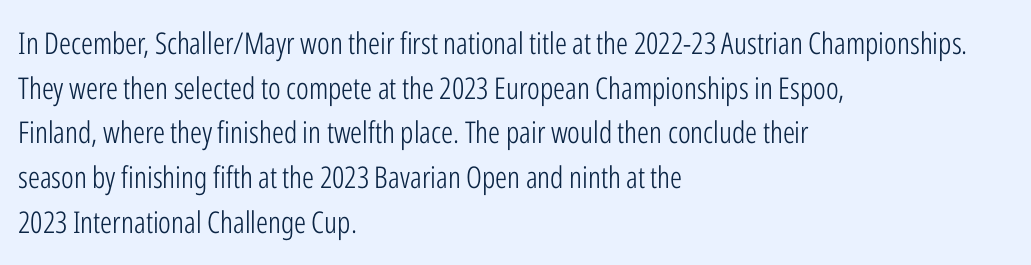
How would I describe the line gaps? Plain and ordinary. Line starts are locked; line ends wander. Counters stay open thanks to moderate or lighter strokes. The tracking reads as untouched default to a designer's eye. The letters advance in unequal steps, a hallmark of proportional type. Unlike italic type, these characters show no tilt at all.
